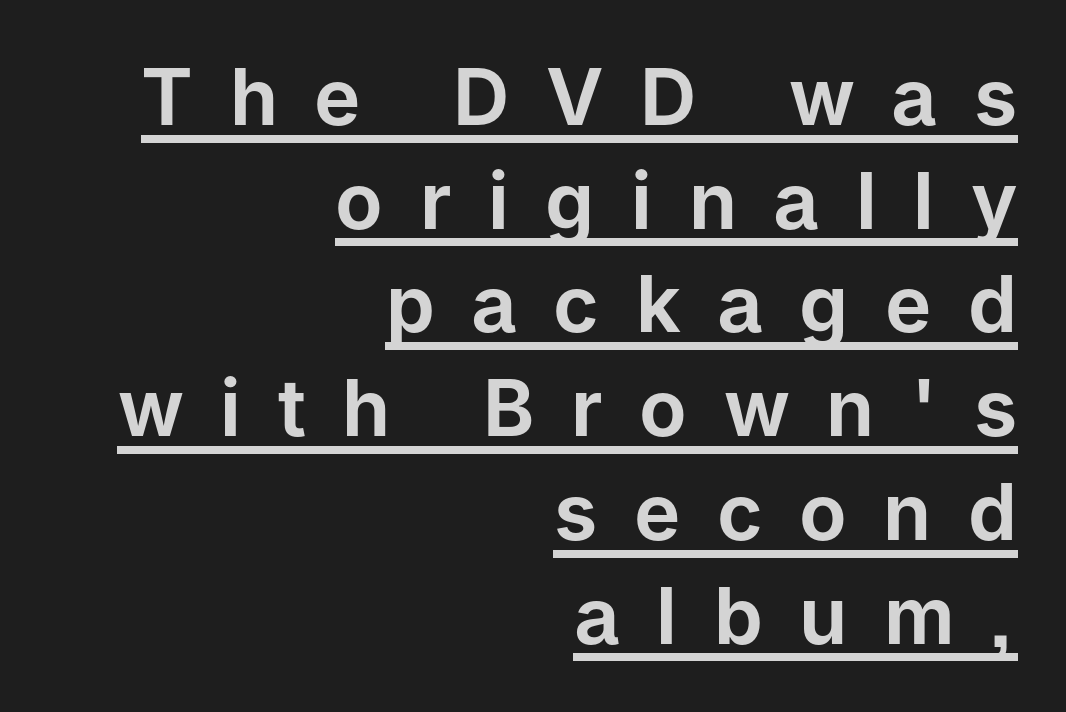
{"serif": "no", "italic": "no", "width": "normal", "stroke_contrast": "low", "x_height": "medium", "monospaced": "no", "underline": "yes", "align": "right", "line_spacing": "normal", "line_spacing_ratio": 1.33, "letter_spacing": "wide", "letter_spacing_em": 0.47, "glyph_px": 78}
